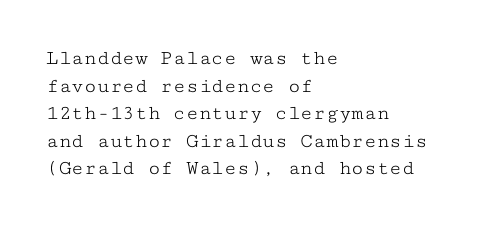
Teacher's note: observe the even left margin — that is flush-left alignment. The line texture is even and compact thanks to regular tracking. The lettering stays uniformly vertical, giving the passage a roman look. The baseline area is clear.
